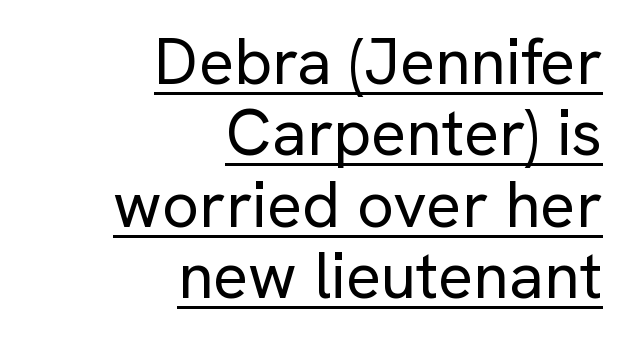
Q: Is the text bold? A: No.
Q: Is the text italic (slanted)? A: No, it is upright.
Q: Is the typeface a serif or a sans-serif typeface? A: Sans-serif.
Q: Is the text underlined? A: Yes.
Q: How is the paragraph aligned? A: Right-aligned.
Q: Is the spacing between letters normal or unusually wide? A: Normal.
Q: Is the spacing between lines tight, normal or loose? A: Tight.
Q: Width (condensed, normal, or wide)? A: Normal.
Q: Stroke contrast? A: Low.
Q: x-height? A: Medium.
Q: Monospaced? A: No.
